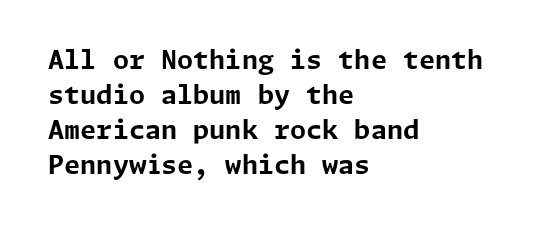
Q: Is the text bold? A: Yes.
Q: Is the text italic (slanted)? A: No, it is upright.
Q: Is the text underlined? A: No.
Q: How is the paragraph aligned? A: Left-aligned.
Q: Is the spacing between letters normal or unusually wide? A: Normal.
Q: Is the spacing between lines tight, normal or loose? A: Normal.
